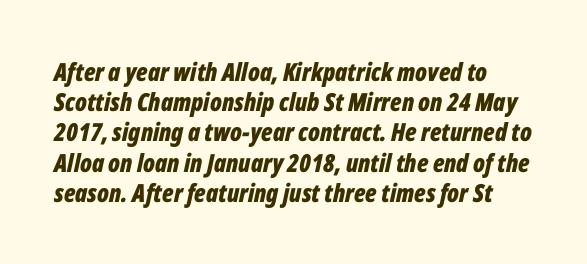
The image shows 25 px bold type, italic (leaning right); set line spacing 1.21x, normal letter spacing, not underlined.
